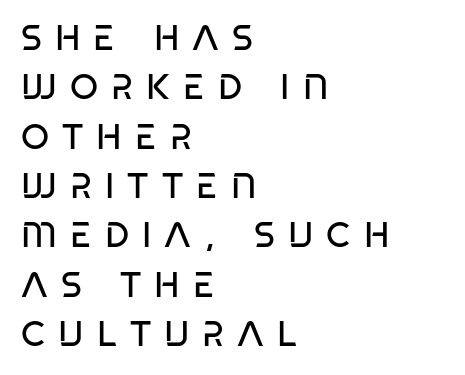
The image shows 36 px regular-weight, condensed sans-serif type, upright; set left-aligned, normal line spacing (1.37x), unusually wide letter spacing (+0.36 em), not underlined; low stroke contrast and a large x-height.
